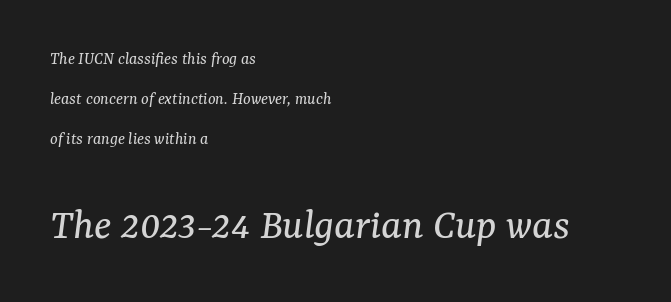
Q: Is the text bold? A: No.
Q: Is the text italic (slanted)? A: Yes, it leans right by about 7 degrees.
Q: Is the typeface a serif or a sans-serif typeface? A: Serif.
Q: Is the text underlined? A: No.
Q: How is the paragraph aligned? A: Left-aligned.
Q: Is the spacing between letters normal or unusually wide? A: Normal.
Q: Is the spacing between lines tight, normal or loose? A: Loose.
Q: Which block of text is set in a larger size, the first (top) or the second (bottom)? A: The second (bottom) one.
Q: Width (condensed, normal, or wide)? A: Normal.
Q: Stroke contrast? A: Medium.
Q: x-height? A: Medium.
Q: Monospaced? A: No.
